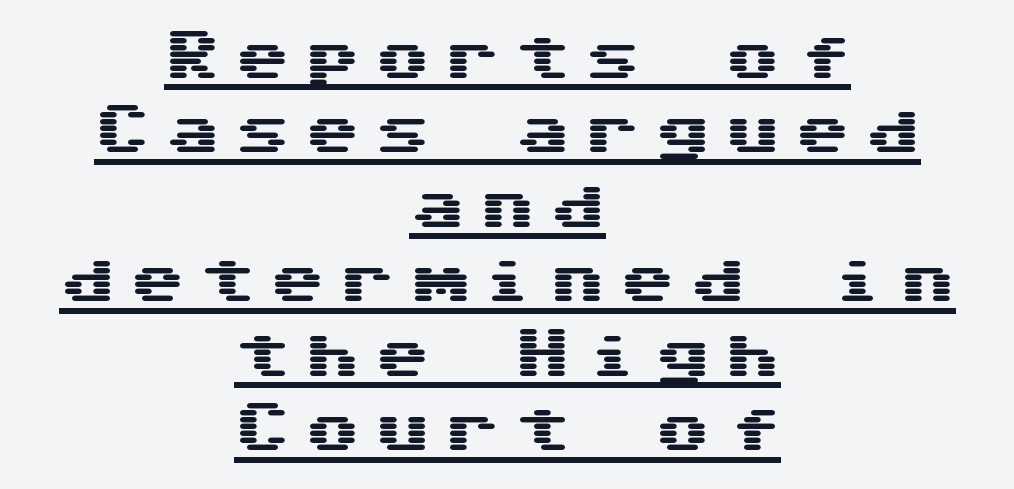
The image shows 56 px wide sans-serif type, upright; set centered, normal line spacing (1.33x), unusually wide letter spacing (+0.25 em), underlined; medium stroke contrast and a medium x-height.
